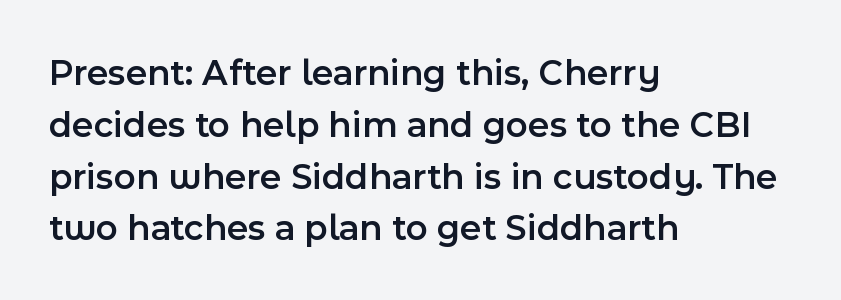
The image shows 37 px semibold sans-serif type, upright; set left-aligned, normal line spacing (1.4x), normal letter spacing, not underlined; a medium x-height.
